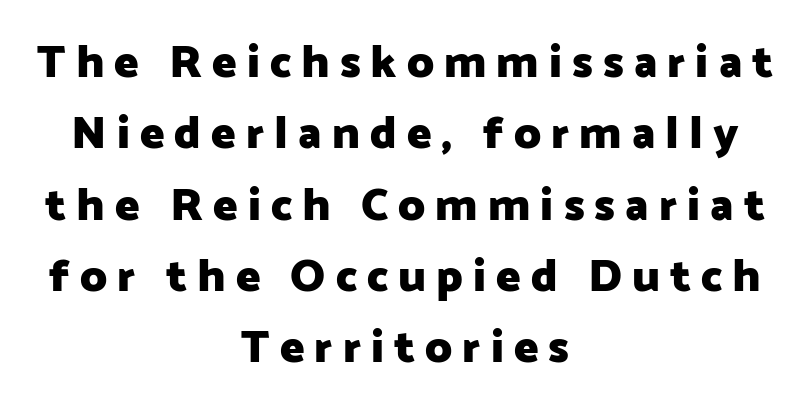
{"serif": "no", "italic": "no", "bold": "yes", "weight": "heavy", "width": "normal", "stroke_contrast": "low", "x_height": "medium", "monospaced": "no", "underline": "no", "align": "center", "line_spacing": "normal", "line_spacing_ratio": 1.55, "letter_spacing": "wide", "letter_spacing_em": 0.22, "glyph_px": 46}
